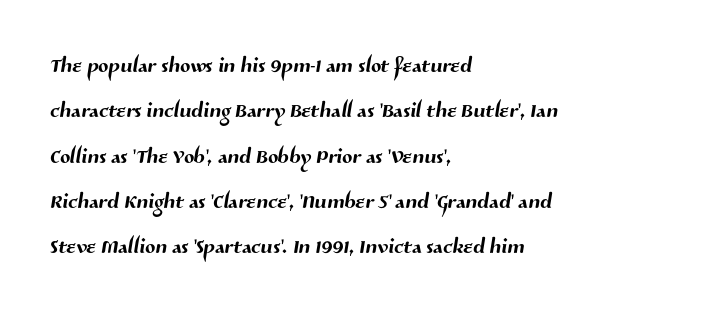
The space directly below the letters is spotless. The rendering uses natural spacing where letterforms have individual widths. Tracking here is standard; glyphs follow each other at the usual distance. What's the leading like? Ordinary, nothing unusual. Nope, no serifs anywhere on these letters.
